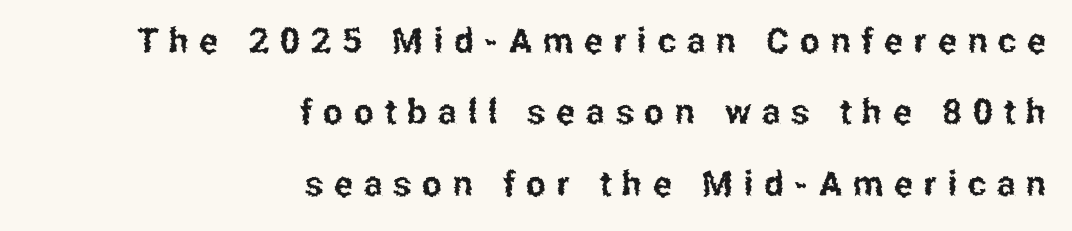
Q: Is the text italic (slanted)? A: No, it is upright.
Q: Is the typeface a serif or a sans-serif typeface? A: Sans-serif.
Q: Is the text underlined? A: No.
Q: How is the paragraph aligned? A: Right-aligned.
Q: Is the spacing between letters normal or unusually wide? A: Unusually wide.
Q: Is the spacing between lines tight, normal or loose? A: Loose.
Q: Width (condensed, normal, or wide)? A: Condensed.
Q: Stroke contrast? A: Low.
Q: x-height? A: Medium.
Q: Monospaced? A: No.
